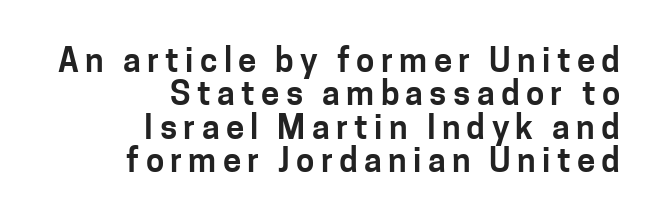
Nope, no serifs anywhere on these letters. This sample has the flowing, uneven cadence of proportional lettering. The rendering uses a small line-height, squeezing the rows. Every stem runs plumb, perpendicular to the baseline. Plain, unruled lines of type. Horizontally, the lines are justified to the trailing edge only.
